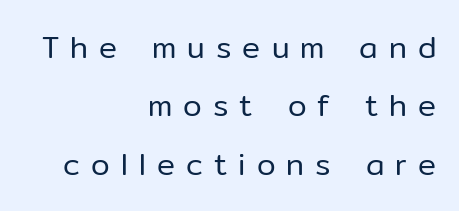
{"serif": "no", "italic": "no", "bold": "no", "weight": "regular", "width": "normal", "stroke_contrast": "low", "x_height": "medium", "monospaced": "no", "underline": "no", "align": "right", "line_spacing": "loose", "line_spacing_ratio": 1.95, "letter_spacing": "wide", "letter_spacing_em": 0.37, "glyph_px": 30}
